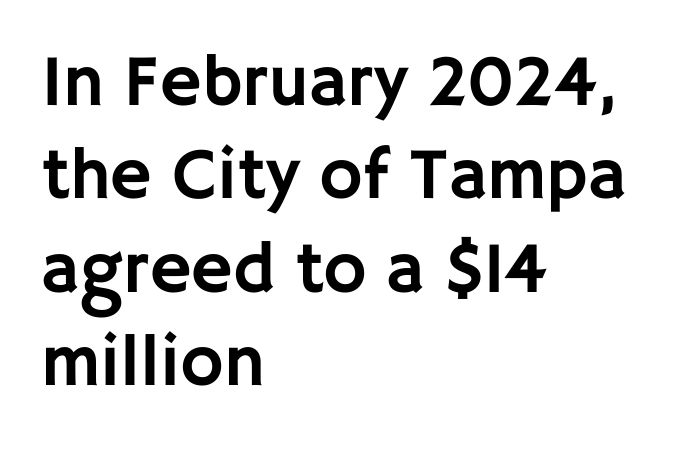
Spacing between characters is what you'd get straight out of the box. Teacher's note: observe the even left margin — that is flush-left alignment. Here the designer chose a conventional face with non-uniform glyph widths. Classification — sans serif.
